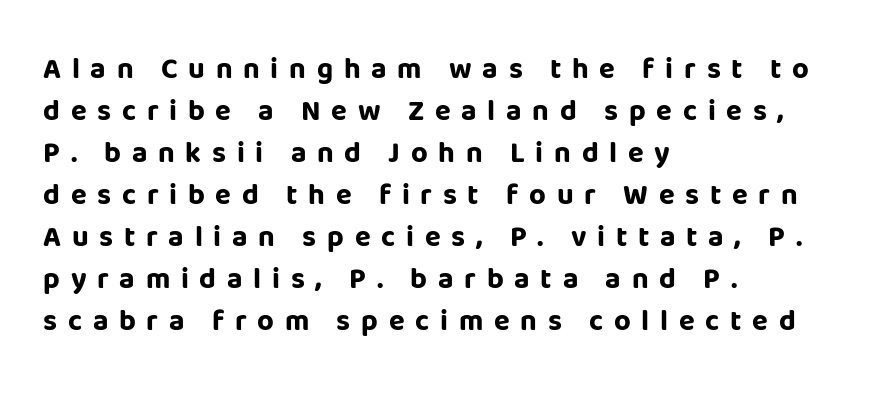
The image shows 29 px bold sans-serif type, upright; set left-aligned, normal line spacing (1.45x), unusually wide letter spacing (+0.37 em), not underlined; low stroke contrast and a large x-height.
